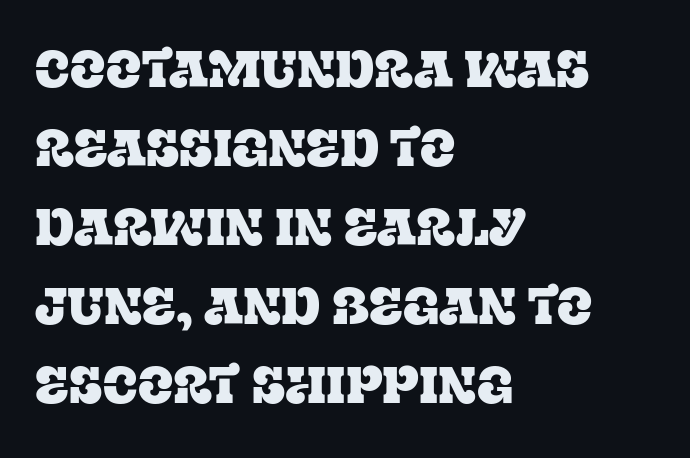
Q: Is the text italic (slanted)? A: No, it is upright.
Q: Is the typeface a serif or a sans-serif typeface? A: Serif.
Q: Is the text underlined? A: No.
Q: How is the paragraph aligned? A: Left-aligned.
Q: Is the spacing between letters normal or unusually wide? A: Normal.
Q: Is the spacing between lines tight, normal or loose? A: Normal.
Q: Width (condensed, normal, or wide)? A: Normal.
Q: Stroke contrast? A: Low.
Q: x-height? A: Large.
Q: Monospaced? A: No.
